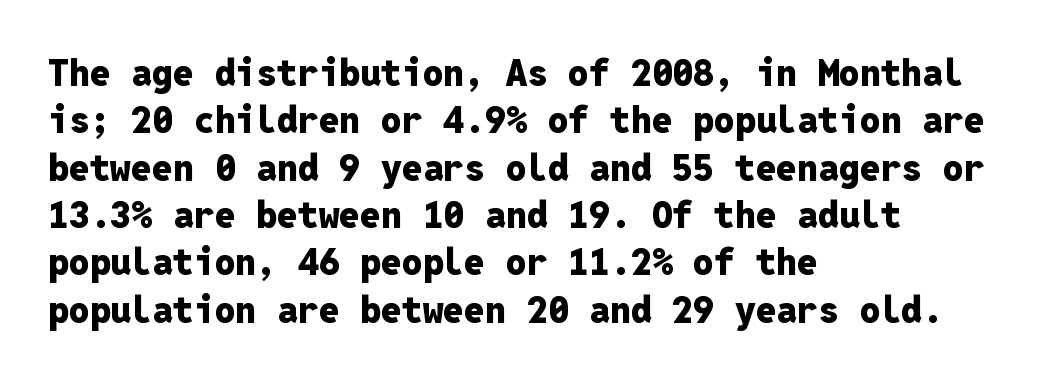
The image shows 37 px heavy sans-serif type, upright, monospaced; set left-aligned, normal line spacing (1.28x), normal letter spacing, not underlined; low stroke contrast and a medium x-height.
